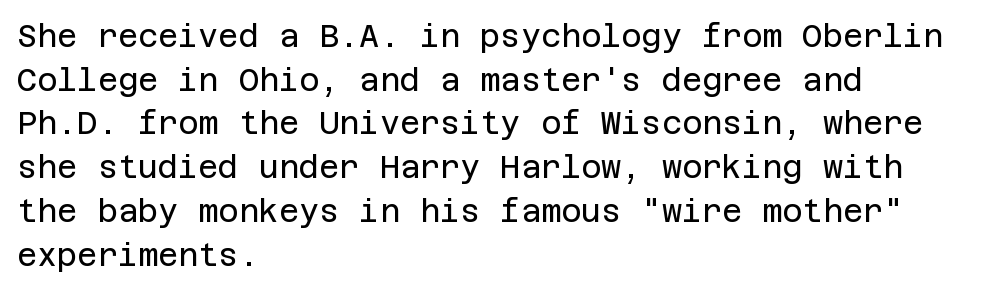
{"serif": "no", "italic": "no", "bold": "no", "weight": "regular", "width": "normal", "stroke_contrast": "low", "x_height": "large", "underline": "no", "align": "left", "line_spacing": "normal", "line_spacing_ratio": 1.41, "letter_spacing": "normal", "letter_spacing_em": 0.0, "glyph_px": 31}
